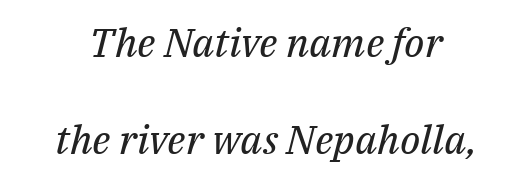
Widely set lines give the paragraph a tall, airy silhouette. Observe the lean: these are italic letterforms. The face used here is proportionally spaced, like ordinary book or web type. These lines keep a tight, regular rhythm from letter to letter. A centered setting, common on invitations and titles, is used for this passage.
